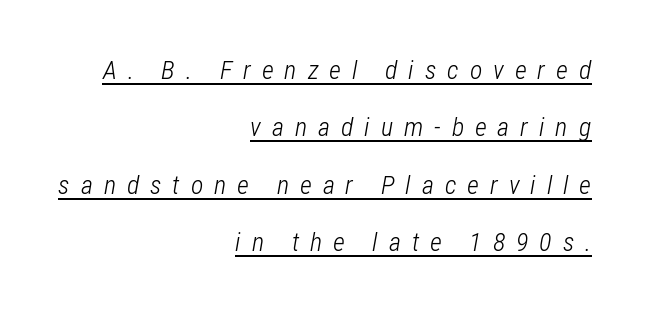
{"italic": "yes", "lean": "right", "slant_degrees": 12, "bold": "no", "underline": "yes", "align": "right", "line_spacing": "loose", "line_spacing_ratio": 2.21, "letter_spacing": "wide", "letter_spacing_em": 0.42, "glyph_px": 26}
